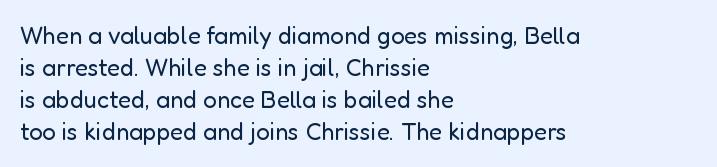
{"italic": "no", "bold": "no", "underline": "no", "align": "left", "line_spacing": "normal", "line_spacing_ratio": 1.34, "letter_spacing": "normal", "letter_spacing_em": 0.0, "glyph_px": 24}
